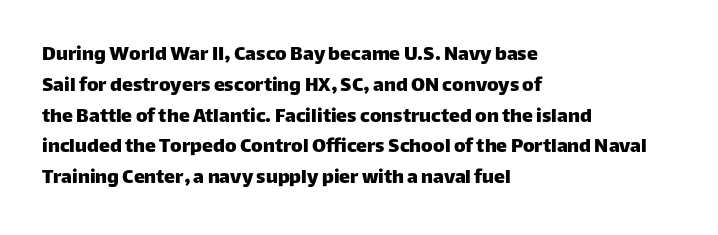
{"italic": "no", "underline": "no", "align": "left", "line_spacing": "normal", "line_spacing_ratio": 1.4, "letter_spacing": "normal", "letter_spacing_em": 0.0, "glyph_px": 22}
